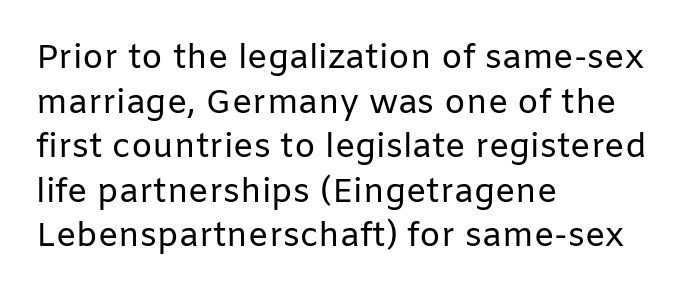
Q: Is the text bold? A: No.
Q: Is the text italic (slanted)? A: No, it is upright.
Q: Is the typeface a serif or a sans-serif typeface? A: Sans-serif.
Q: Is the text underlined? A: No.
Q: How is the paragraph aligned? A: Left-aligned.
Q: Is the spacing between letters normal or unusually wide? A: Normal.
Q: Is the spacing between lines tight, normal or loose? A: Normal.
Q: Width (condensed, normal, or wide)? A: Normal.
Q: Stroke contrast? A: Low.
Q: x-height? A: Medium.
Q: Monospaced? A: No.
